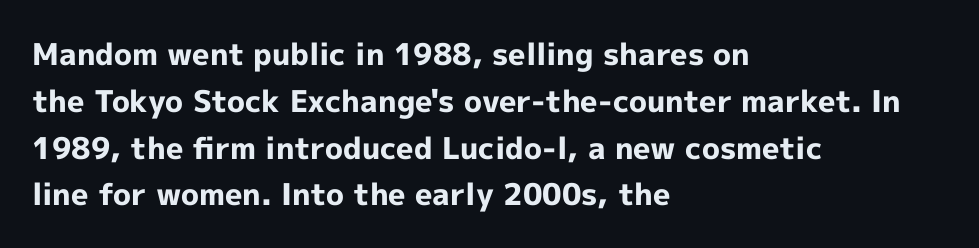
{"serif": "no", "italic": "no", "bold": "yes", "weight": "bold", "width": "normal", "x_height": "medium", "monospaced": "no", "underline": "no", "align": "left", "line_spacing": "normal", "line_spacing_ratio": 1.56, "letter_spacing": "normal", "letter_spacing_em": 0.0, "glyph_px": 30}
